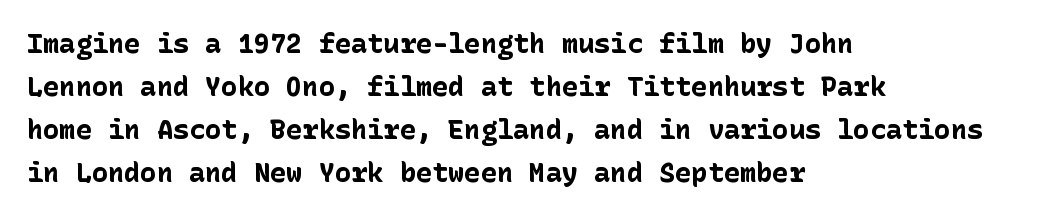
The image shows 27 px bold type, upright; set left-aligned, normal line spacing (1.59x), normal letter spacing, not underlined.
